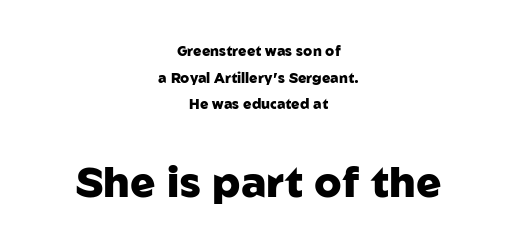
Q: Is the text bold? A: Yes.
Q: Is the text italic (slanted)? A: No, it is upright.
Q: Is the typeface a serif or a sans-serif typeface? A: Sans-serif.
Q: Is the text underlined? A: No.
Q: How is the paragraph aligned? A: Centered.
Q: Is the spacing between letters normal or unusually wide? A: Normal.
Q: Is the spacing between lines tight, normal or loose? A: Loose.
Q: Which block of text is set in a larger size, the first (top) or the second (bottom)? A: The second (bottom) one.
Q: Width (condensed, normal, or wide)? A: Normal.
Q: Stroke contrast? A: Low.
Q: x-height? A: Medium.
Q: Monospaced? A: No.
